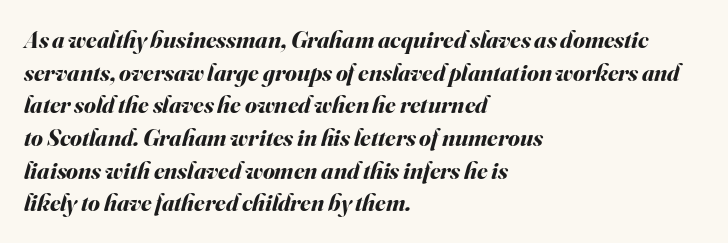
{"italic": "yes", "lean": "right", "slant_degrees": 16, "bold": "yes", "underline": "no", "align": "left", "line_spacing": "normal", "line_spacing_ratio": 1.36, "letter_spacing": "normal", "letter_spacing_em": 0.0, "glyph_px": 24}
